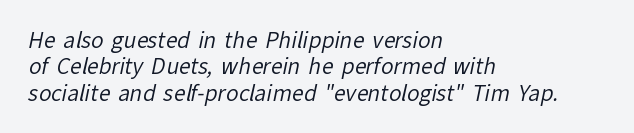
{"bold": "no", "underline": "no", "align": "left", "line_spacing": "normal", "line_spacing_ratio": 1.26, "letter_spacing": "normal", "letter_spacing_em": 0.0, "glyph_px": 21}
